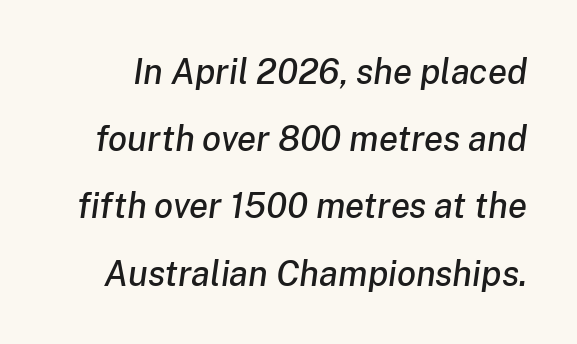
This sample has the flowing, uneven cadence of proportional lettering. Descenders are the only things crossing below the line. The face used here is rendered with its standard letterfit. Quick note: interline space is abundant. Posture: slanted.
